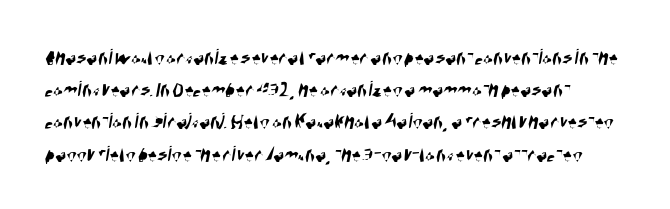
The line-height multiplier appears to be the usual default. The space beneath each line is pristine and unruled. Caption: standard tracking, unaltered.
